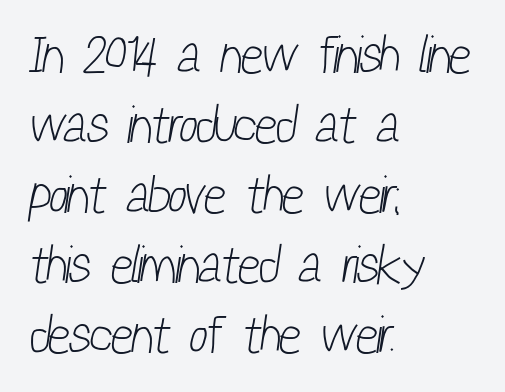
The image shows 53 px light, condensed sans-serif type; set left-aligned, normal line spacing (1.32x), normal letter spacing, not underlined; low stroke contrast and a medium x-height.
